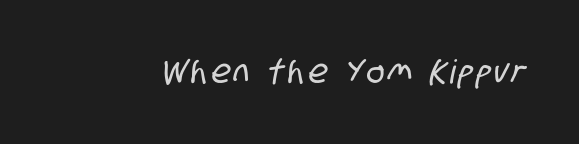
Q: Is the typeface a serif or a sans-serif typeface? A: Sans-serif.
Q: Is the text underlined? A: No.
Q: Width (condensed, normal, or wide)? A: Condensed.
Q: Stroke contrast? A: Low.
Q: x-height? A: Large.
Q: Monospaced? A: No.
